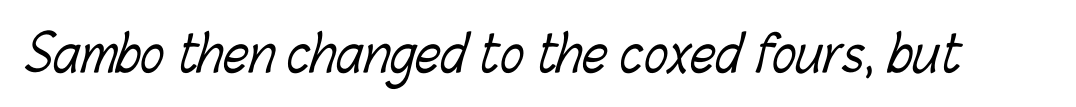
{"bold": "no", "weight": "light", "width": "condensed", "stroke_contrast": "low", "x_height": "medium", "monospaced": "no", "underline": "no", "letter_spacing": "normal", "letter_spacing_em": 0.0, "glyph_px": 50}
